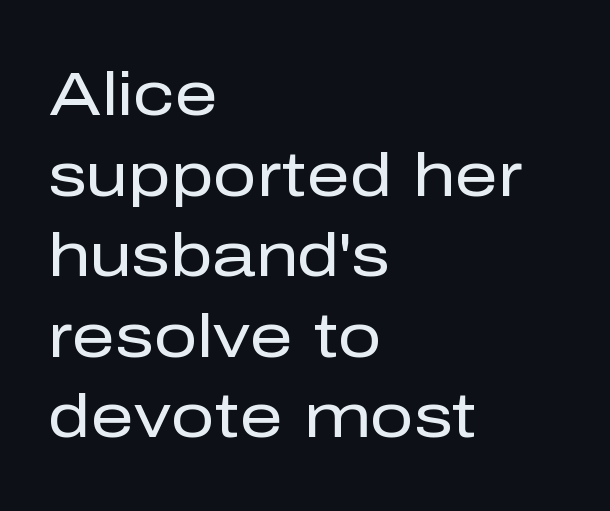
Q: Is the text bold? A: No.
Q: Is the text italic (slanted)? A: No, it is upright.
Q: Is the typeface a serif or a sans-serif typeface? A: Sans-serif.
Q: Is the text underlined? A: No.
Q: How is the paragraph aligned? A: Left-aligned.
Q: Is the spacing between letters normal or unusually wide? A: Normal.
Q: Is the spacing between lines tight, normal or loose? A: Normal.
Q: Width (condensed, normal, or wide)? A: Normal.
Q: Stroke contrast? A: Low.
Q: x-height? A: Medium.
Q: Monospaced? A: No.
